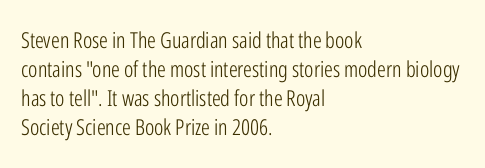
{"italic": "no", "bold": "no", "underline": "no", "align": "left", "line_spacing": "normal", "line_spacing_ratio": 1.32, "letter_spacing": "normal", "letter_spacing_em": 0.0, "glyph_px": 22}
